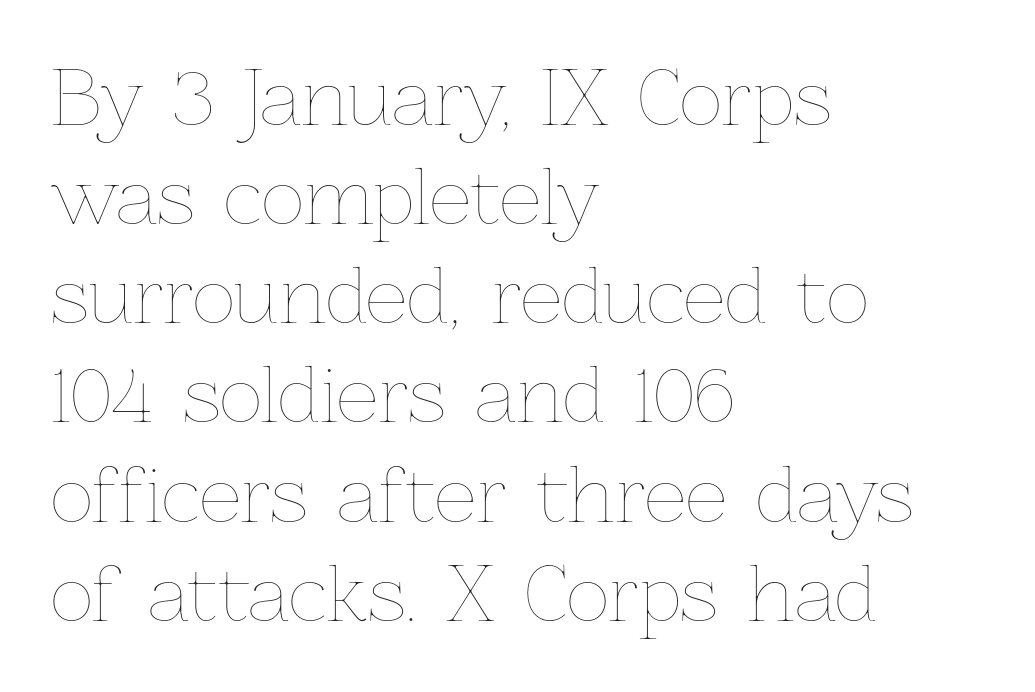
Q: Is the text bold? A: No.
Q: Is the text italic (slanted)? A: No, it is upright.
Q: Is the text underlined? A: No.
Q: How is the paragraph aligned? A: Left-aligned.
Q: Is the spacing between letters normal or unusually wide? A: Normal.
Q: Is the spacing between lines tight, normal or loose? A: Normal.
Q: Width (condensed, normal, or wide)? A: Normal.
Q: Stroke contrast? A: Low.
Q: x-height? A: Medium.
Q: Monospaced? A: No.
